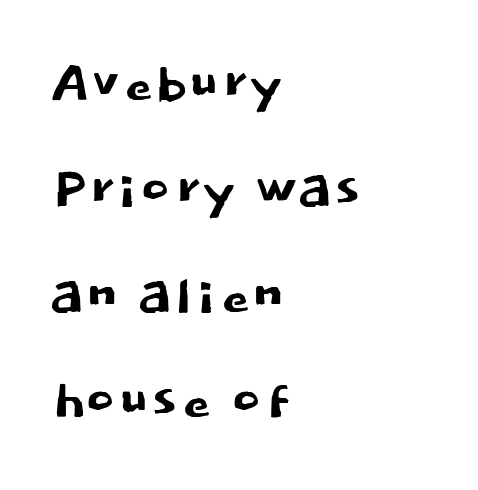
Q: Is the text italic (slanted)? A: No, it is upright.
Q: Is the typeface a serif or a sans-serif typeface? A: Sans-serif.
Q: Is the text underlined? A: No.
Q: How is the paragraph aligned? A: Left-aligned.
Q: Is the spacing between letters normal or unusually wide? A: Normal.
Q: Is the spacing between lines tight, normal or loose? A: Normal.
Q: Width (condensed, normal, or wide)? A: Normal.
Q: Stroke contrast? A: Low.
Q: x-height? A: Large.
Q: Monospaced? A: No.
